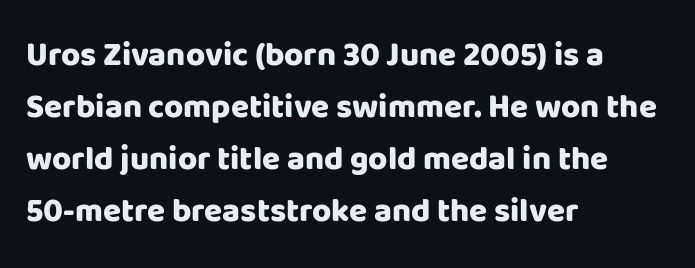
Q: Is the text bold? A: Yes.
Q: Is the text italic (slanted)? A: No, it is upright.
Q: Is the typeface a serif or a sans-serif typeface? A: Sans-serif.
Q: Is the text underlined? A: No.
Q: How is the paragraph aligned? A: Left-aligned.
Q: Is the spacing between letters normal or unusually wide? A: Normal.
Q: Is the spacing between lines tight, normal or loose? A: Normal.
Q: Width (condensed, normal, or wide)? A: Normal.
Q: Stroke contrast? A: Low.
Q: x-height? A: Large.
Q: Monospaced? A: No.
